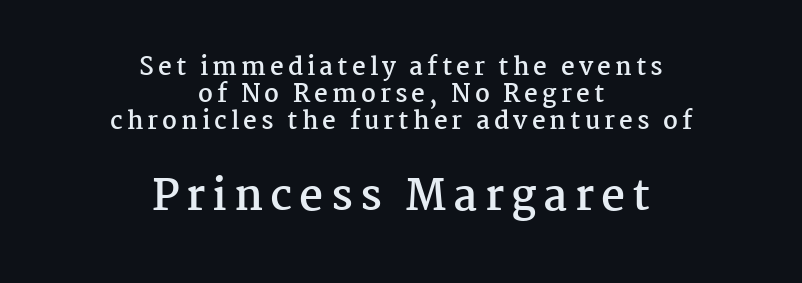
Q: Is the text bold? A: Yes.
Q: Is the text italic (slanted)? A: No, it is upright.
Q: Is the typeface a serif or a sans-serif typeface? A: Serif.
Q: Is the text underlined? A: No.
Q: How is the paragraph aligned? A: Centered.
Q: Is the spacing between lines tight, normal or loose? A: Tight.
Q: Which block of text is set in a larger size, the first (top) or the second (bottom)? A: The second (bottom) one.
Q: Width (condensed, normal, or wide)? A: Normal.
Q: Stroke contrast? A: Medium.
Q: x-height? A: Medium.
Q: Monospaced? A: No.
